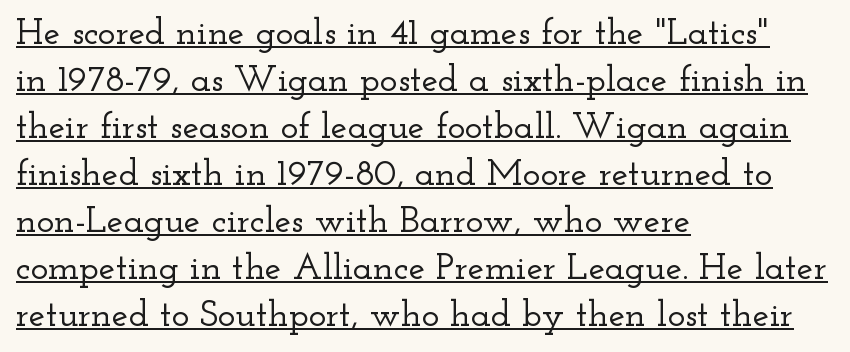
Words appear dense and cohesive because spacing is normal. Regarding serifs, this sample has them. The paragraph has a hard left edge and a soft right edge. Horizontal bands of white between lines are of average thickness. Caption: lettering with a line underneath.
